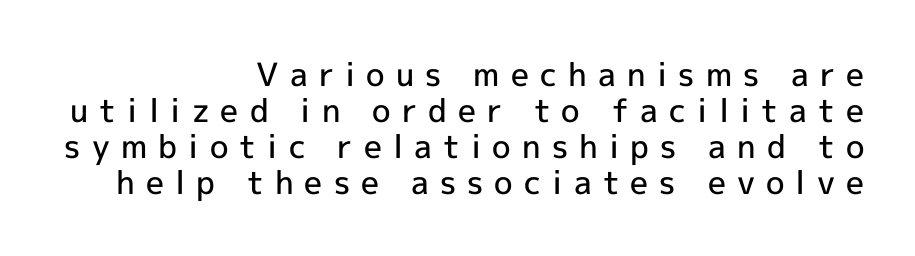
{"serif": "no", "italic": "no", "bold": "semi", "weight": "semibold", "width": "normal", "x_height": "medium", "monospaced": "no", "underline": "no", "align": "right", "line_spacing": "tight", "line_spacing_ratio": 1.12, "letter_spacing": "wide", "letter_spacing_em": 0.35, "glyph_px": 32}
